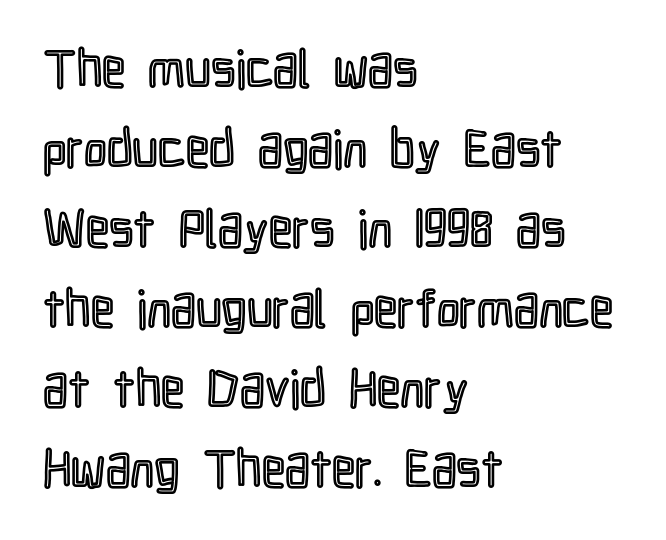
Q: Is the text italic (slanted)? A: No, it is upright.
Q: Is the text underlined? A: No.
Q: How is the paragraph aligned? A: Left-aligned.
Q: Is the spacing between letters normal or unusually wide? A: Normal.
Q: Is the spacing between lines tight, normal or loose? A: Normal.
Q: Width (condensed, normal, or wide)? A: Condensed.
Q: x-height? A: Medium.
Q: Monospaced? A: No.
